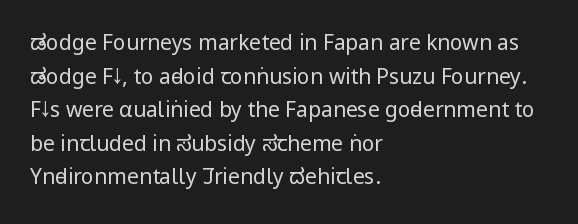
The image shows 21 px text type, upright; set left-aligned, normal line spacing (1.6x), normal letter spacing, not underlined.
